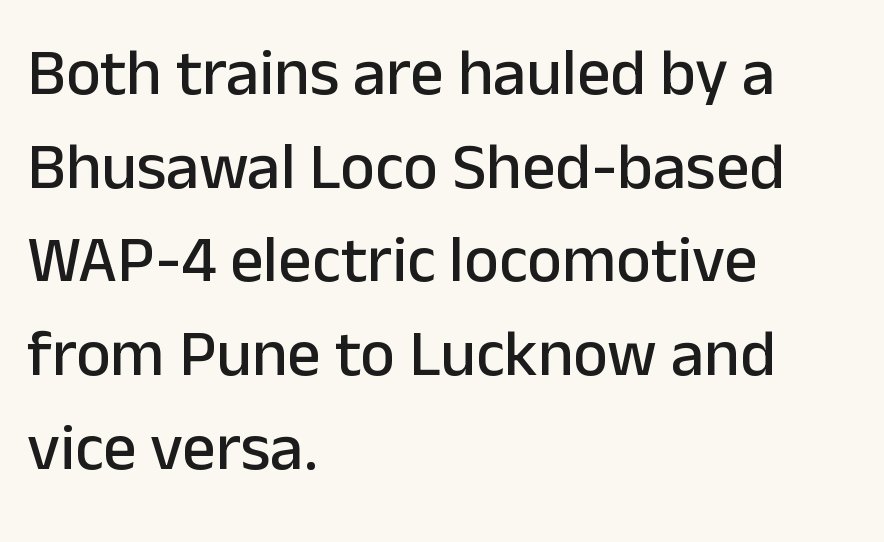
A sans-serif font was chosen for this passage. Characters follow at the spacing the type designer built in. Ascenders rise straight up at ninety degrees. Bare-footed words on every line. This sample is left-justified, so line endings fall wherever the words run out. A normal amount of white space separates one row of letters from the next.
